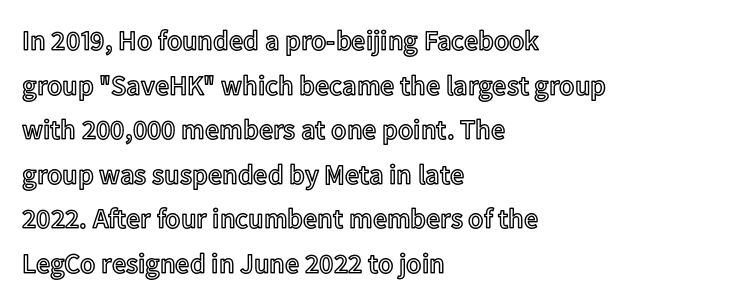
The letters stand straight up with perfectly vertical stems. What's the leading like? Ordinary, nothing unusual. Check under the words: just untouched page. A typesetter would call this proportional, since set widths differ per character.
